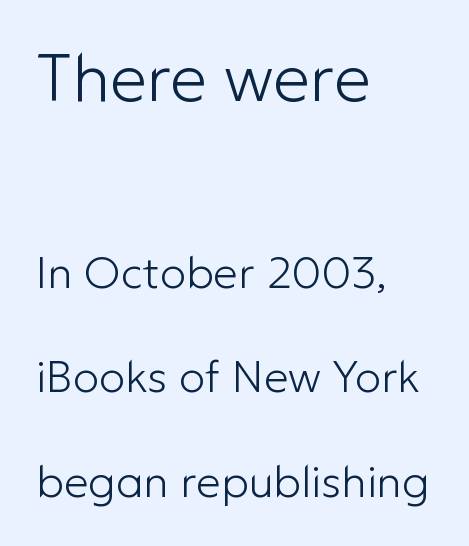
Whoever set this chose breathing room over compactness in the vertical rhythm. The gap between lines stays unmarked. Line beginnings align vertically; line endings do not. The passage shown is typed in a proportional face where columns would drift.
